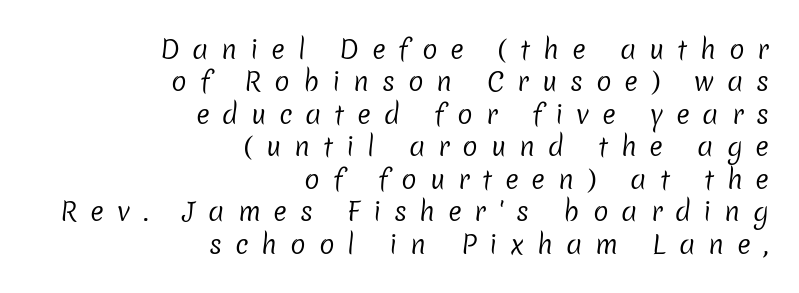
Q: Is the text bold? A: No.
Q: Is the text underlined? A: No.
Q: How is the paragraph aligned? A: Right-aligned.
Q: Is the spacing between letters normal or unusually wide? A: Unusually wide.
Q: Is the spacing between lines tight, normal or loose? A: Normal.
